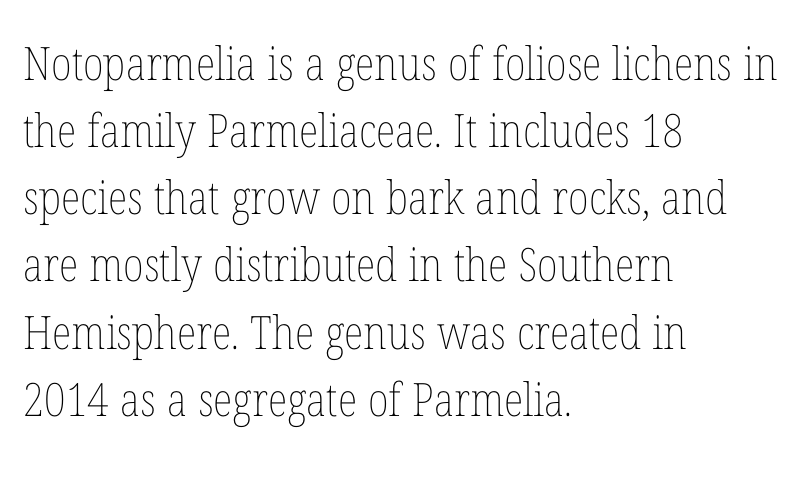
The paragraph has a hard left edge and a soft right edge. Summary of weight: not heavy and not bold. A normal amount of white space separates one row of letters from the next. The rendering keeps characters at their native spacing. Note the varied advance widths — an 'i' is clearly narrower than an 'm'. Italic? Not at all — the glyphs are vertical.
